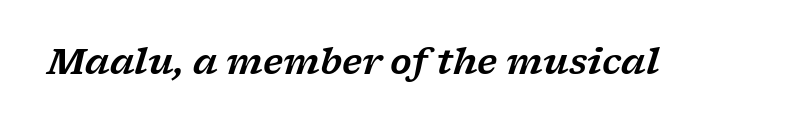
The face used here is seriffed, in the tradition of book romans. The whole block is typeset with a tilt. You could not count columns in this text — the font is proportionally spaced. Descenders are the only things crossing below the line.
